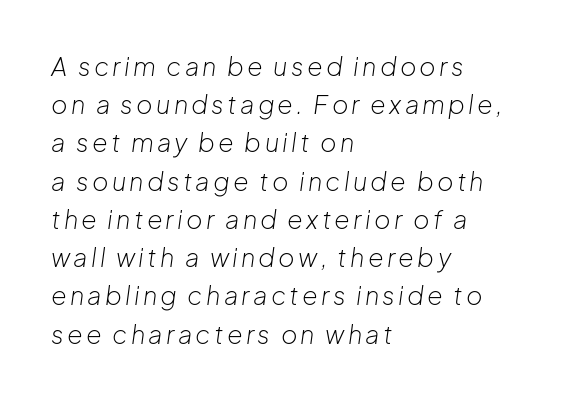
The image shows 25 px text type, italic (leaning right); set left-aligned, normal line spacing (1.53x), not underlined.
